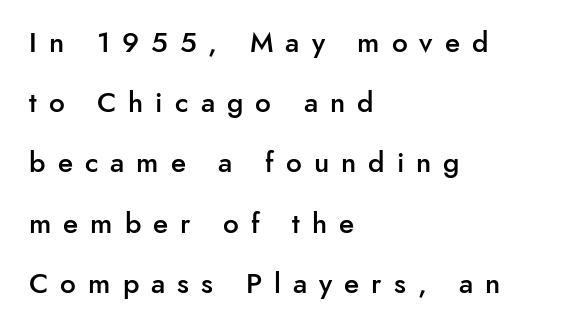
{"serif": "no", "italic": "no", "bold": "semi", "weight": "semibold", "width": "normal", "stroke_contrast": "low", "x_height": "small", "monospaced": "no", "underline": "no", "align": "left", "line_spacing": "loose", "line_spacing_ratio": 2.15, "letter_spacing": "wide", "letter_spacing_em": 0.43, "glyph_px": 28}
